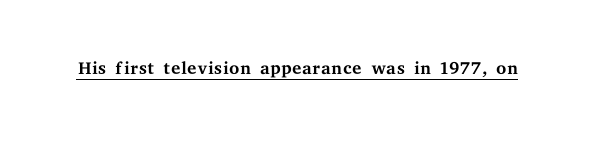
{"italic": "no", "bold": "no", "underline": "yes", "letter_spacing": "normal", "letter_spacing_em": 0.0, "glyph_px": 26}
